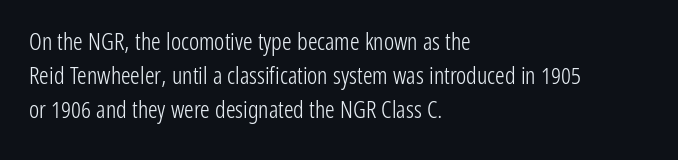
Q: Is the text bold? A: No.
Q: Is the text italic (slanted)? A: No, it is upright.
Q: Is the text underlined? A: No.
Q: How is the paragraph aligned? A: Left-aligned.
Q: Is the spacing between letters normal or unusually wide? A: Normal.
Q: Is the spacing between lines tight, normal or loose? A: Normal.
